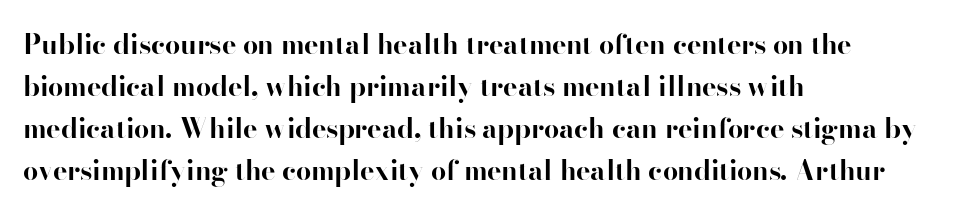
{"italic": "no", "bold": "yes", "underline": "no", "align": "left", "line_spacing": "normal", "line_spacing_ratio": 1.56, "letter_spacing": "normal", "letter_spacing_em": 0.0, "glyph_px": 27}
